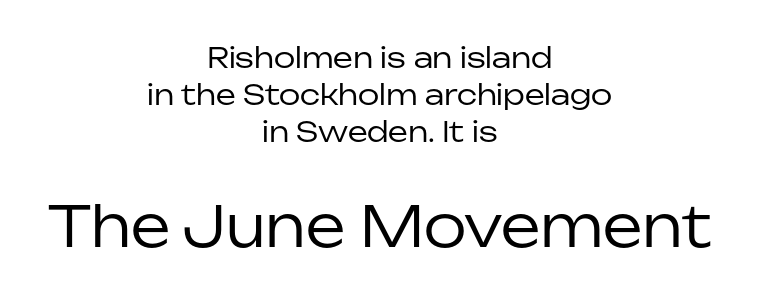
{"serif": "no", "italic": "no", "bold": "no", "weight": "regular", "width": "normal", "stroke_contrast": "low", "x_height": "medium", "monospaced": "no", "underline": "no", "align": "center", "line_spacing": "normal", "line_spacing_ratio": 1.33, "letter_spacing": "normal", "letter_spacing_em": 0.0, "larger_block": "second", "size_ratio": 2.0, "glyph_px": 56}
